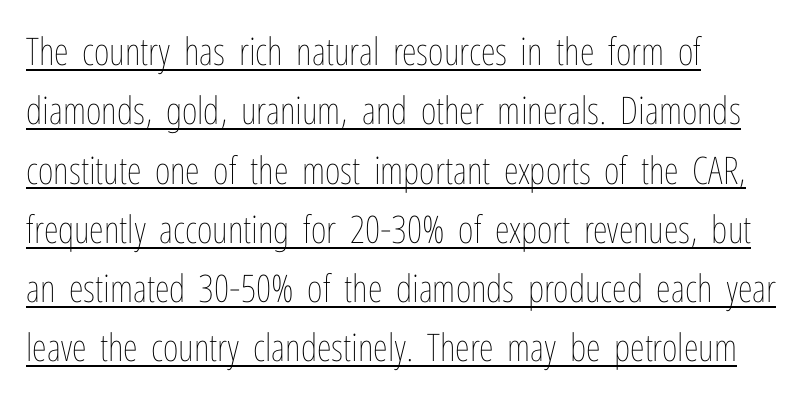
{"italic": "no", "bold": "no", "weight": "thin", "width": "condensed", "stroke_contrast": "low", "x_height": "medium", "monospaced": "no", "underline": "yes", "align": "left", "line_spacing": "normal", "line_spacing_ratio": 1.56, "letter_spacing": "normal", "letter_spacing_em": 0.0, "glyph_px": 38}
